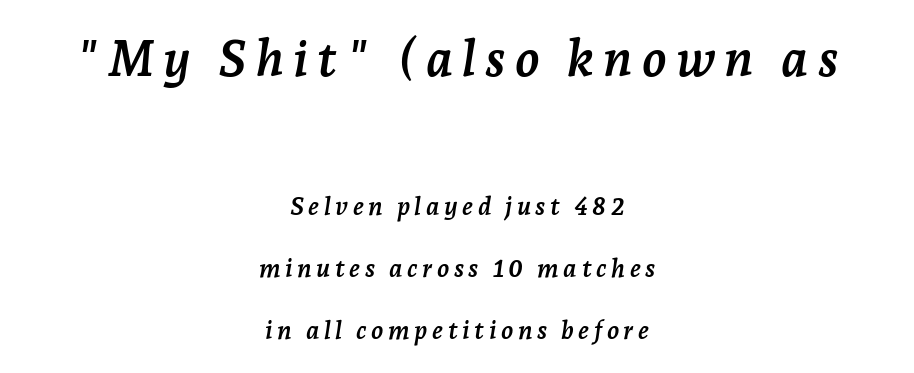
The image shows 50 px semibold serif type, italic (leaning right); set centered, loose line spacing (2.47x), not underlined; the first (top) block is 2.0x larger; low stroke contrast and a medium x-height.
